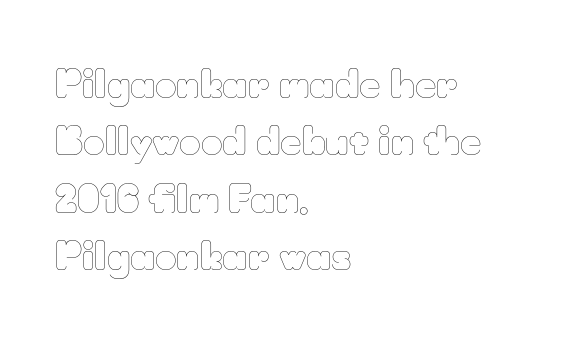
Think standard paragraph weight, or any step lighter than that. Style check: upright. The lines in this sample share a left origin and differ only in where they stop. Quick note: underline off. Baseline-to-baseline distance is the conventional proportion of letter height. Compared with typical body copy, the letter spacing here is the same.
